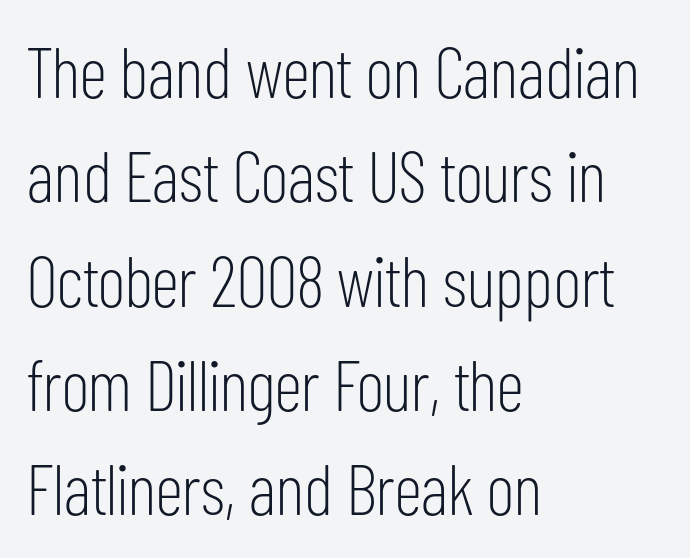
{"serif": "no", "italic": "no", "bold": "no", "weight": "light", "width": "condensed", "stroke_contrast": "low", "x_height": "medium", "monospaced": "no", "underline": "no", "align": "left", "line_spacing": "normal", "line_spacing_ratio": 1.47, "letter_spacing": "normal", "letter_spacing_em": 0.0, "glyph_px": 71}
